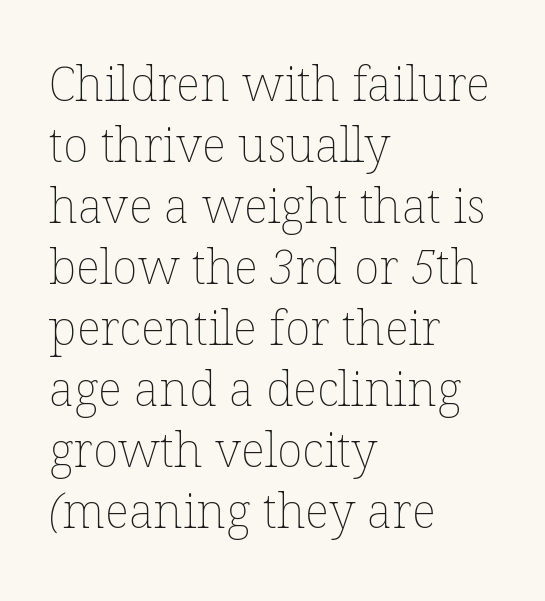
Nobody drew a line under any word here. The strokes are not fattened; the text isn't bold. Quick note: interline space is typical. The passage shown is typed in a proportional face where columns would drift.
